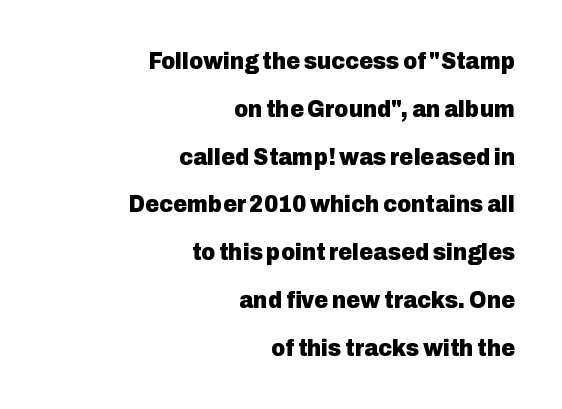
Q: Is the text bold? A: Yes.
Q: Is the text italic (slanted)? A: No, it is upright.
Q: Is the text underlined? A: No.
Q: How is the paragraph aligned? A: Right-aligned.
Q: Is the spacing between letters normal or unusually wide? A: Normal.
Q: Is the spacing between lines tight, normal or loose? A: Loose.
